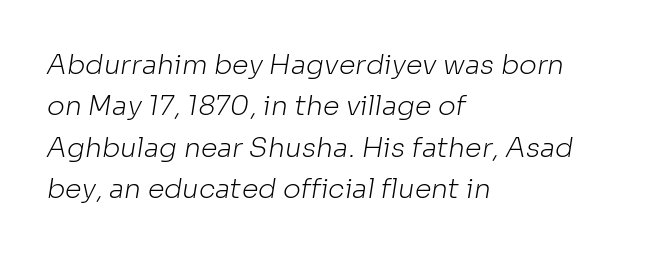
The face used here is rendered with its standard letterfit. Vertical stems look standard width or narrower in stroke. A normal amount of white space separates one row of letters from the next. Line starts are locked; line ends wander.
